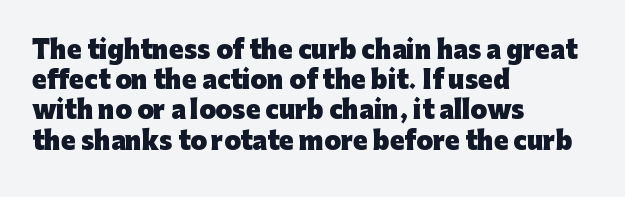
Q: Is the text bold? A: Yes.
Q: Is the text italic (slanted)? A: No, it is upright.
Q: Is the text underlined? A: No.
Q: How is the paragraph aligned? A: Left-aligned.
Q: Is the spacing between letters normal or unusually wide? A: Normal.
Q: Is the spacing between lines tight, normal or loose? A: Normal.
